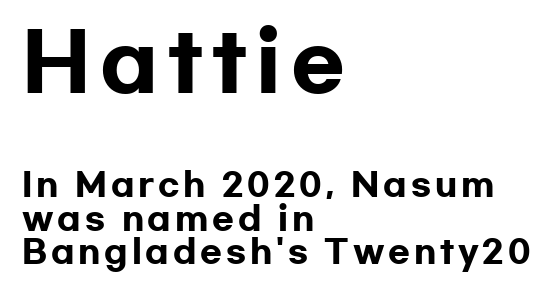
You could barely slide anything between these rows. Of the two passages, the one on top uses the larger point size. The characters display no serif detailing; their extremities are plain. Heft: maximum for text — a bold. Note the varied advance widths — an 'i' is clearly narrower than an 'm'.
